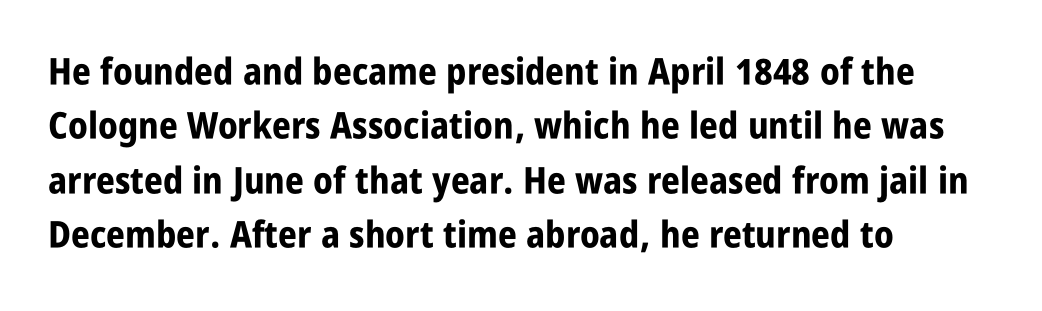
Regarding serifs, this sample does without them. The string is rendered with underlining switched off. The passage shown is typed in a proportional face where columns would drift. The text block is weighted toward the left margin, trailing off unevenly rightward. The tracking reads as untouched default to a designer's eye. Vertical strokes here are truly vertical.
